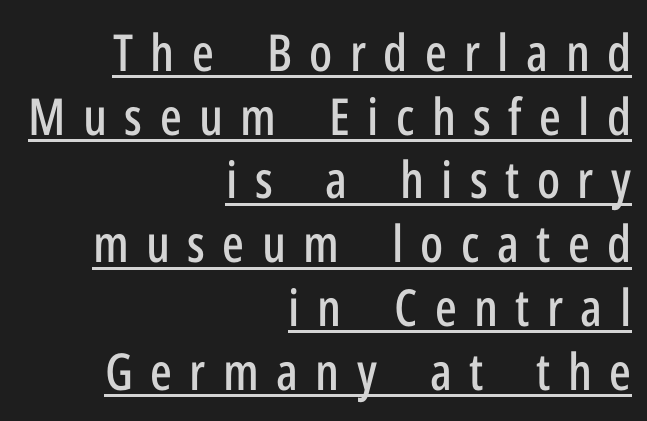
These lines were composed using upright roman letters. This block has exactly the height ordinary leading produces. Each line ends at the same right margin while the left side varies. Someone cranked the tracking dial way up on this one. Grotesque or geometric, the face here clearly has no serifs. You could not count columns in this text — the font is proportionally spaced.
